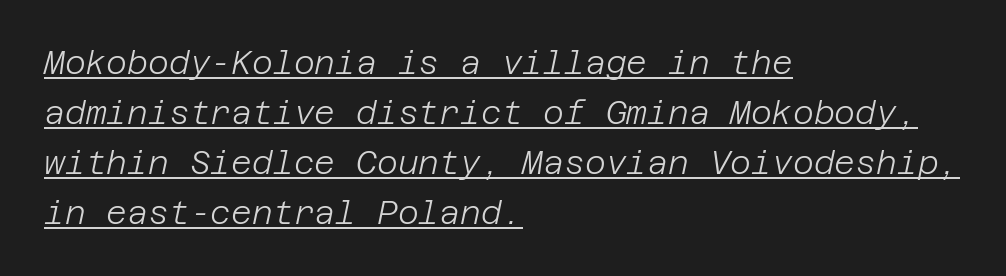
{"italic": "yes", "lean": "right", "slant_degrees": 12, "bold": "no", "weight": "light", "width": "normal", "stroke_contrast": "low", "x_height": "large", "underline": "yes", "align": "left", "line_spacing": "normal", "line_spacing_ratio": 1.56, "letter_spacing": "normal", "letter_spacing_em": 0.0, "glyph_px": 32}
